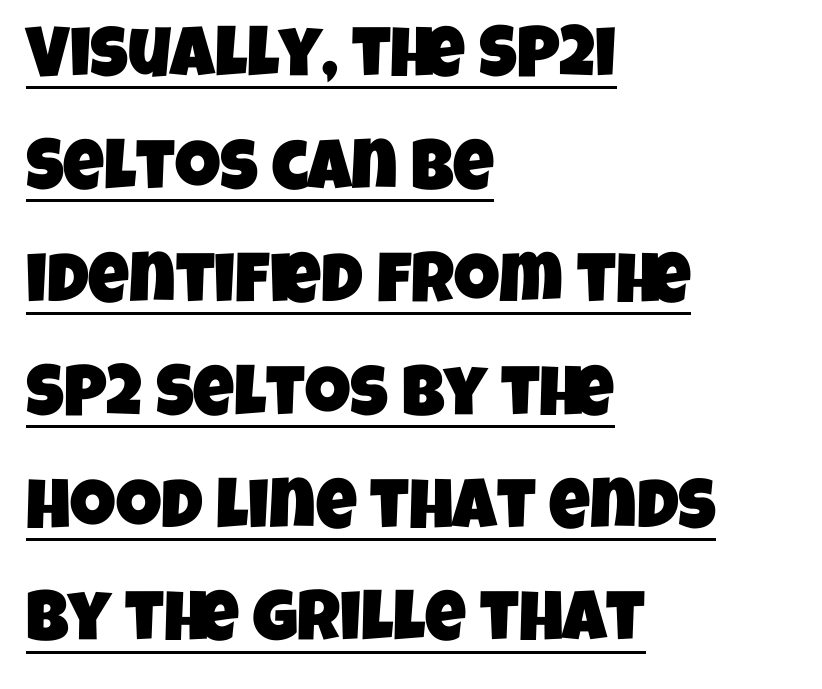
{"serif": "no", "width": "condensed", "stroke_contrast": "low", "x_height": "large", "monospaced": "no", "underline": "yes", "align": "left", "line_spacing": "normal", "line_spacing_ratio": 1.59, "letter_spacing": "normal", "letter_spacing_em": 0.0, "glyph_px": 71}
